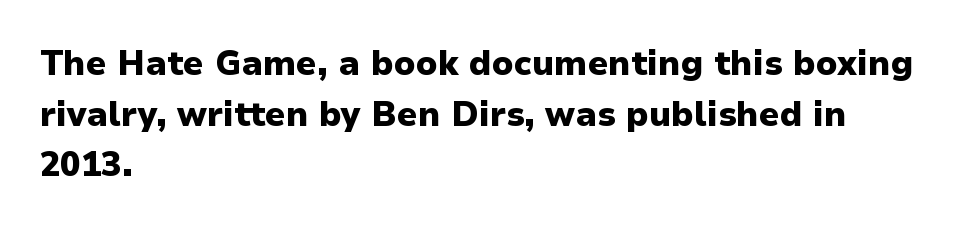
{"serif": "no", "italic": "no", "bold": "yes", "weight": "heavy", "width": "normal", "stroke_contrast": "low", "x_height": "medium", "monospaced": "no", "underline": "no", "align": "left", "line_spacing": "normal", "line_spacing_ratio": 1.49, "letter_spacing": "normal", "letter_spacing_em": 0.0, "glyph_px": 34}
